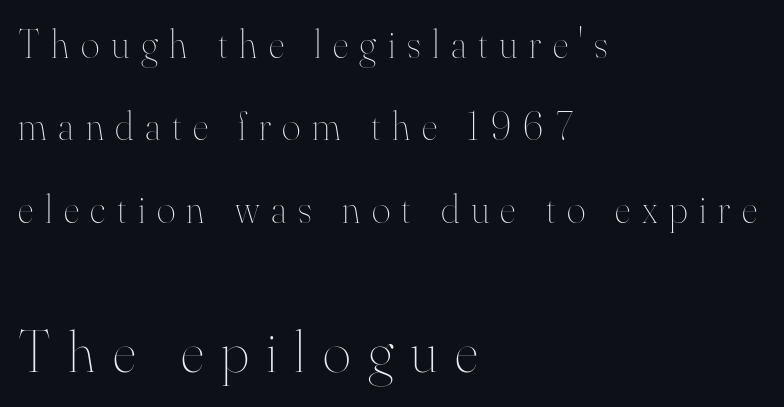
The image shows 60 px thin type, upright; set left-aligned, loose line spacing (2.06x), unusually wide letter spacing (+0.29 em), not underlined; the second (bottom) block is 1.5x larger; high stroke contrast and a small x-height.
